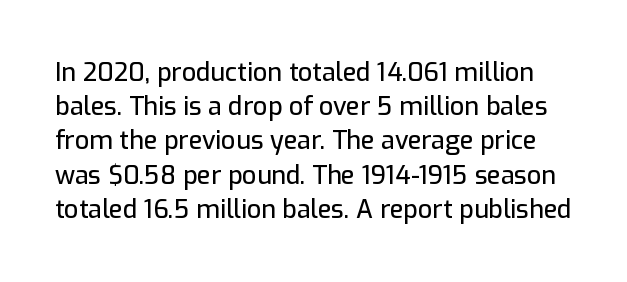
{"italic": "no", "underline": "no", "line_spacing": "normal", "line_spacing_ratio": 1.37, "letter_spacing": "normal", "letter_spacing_em": 0.0, "glyph_px": 25}
